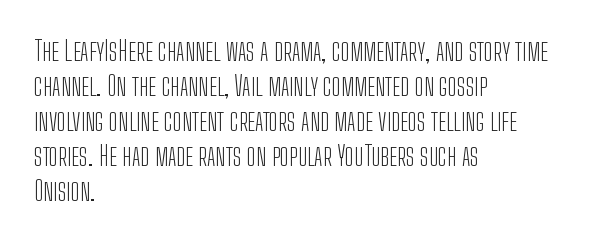
{"italic": "no", "bold": "no", "underline": "no", "align": "left", "line_spacing": "normal", "line_spacing_ratio": 1.3, "letter_spacing": "normal", "letter_spacing_em": 0.0, "glyph_px": 27}
